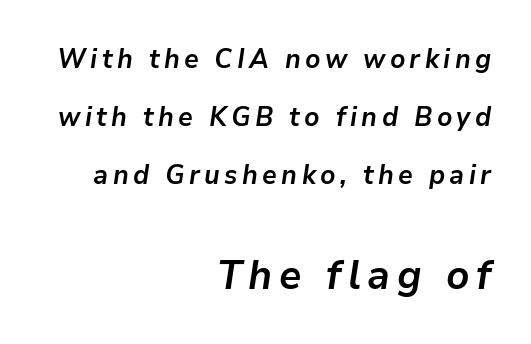
The lines are quadded right. Yep, that's italic — everything's leaning. Horizontal bands of white between lines are thick stripes. Each glyph is drawn with heavy, bold strokes.
